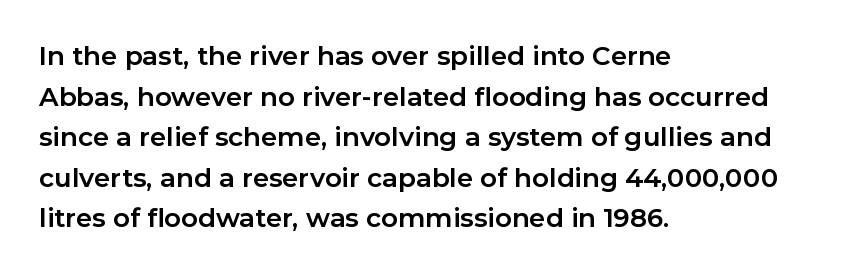
The image shows 26 px bold type, upright; set left-aligned, normal line spacing (1.56x), normal letter spacing, not underlined.
